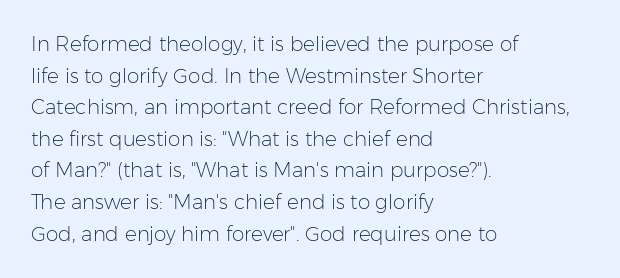
Q: Is the text bold? A: No.
Q: Is the text italic (slanted)? A: No, it is upright.
Q: Is the text underlined? A: No.
Q: How is the paragraph aligned? A: Left-aligned.
Q: Is the spacing between letters normal or unusually wide? A: Normal.
Q: Is the spacing between lines tight, normal or loose? A: Normal.
